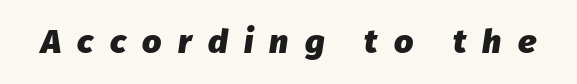
The image shows 34 px heavy type, italic (leaning right); set unusually wide letter spacing (+0.48 em), not underlined; low stroke contrast and a medium x-height.
